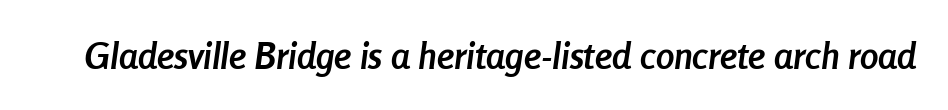
Strokes here are thick enough to call this a true bold. Observe the lean: these are italic letterforms. The letters advance in unequal steps, a hallmark of proportional type. The glyphs are unaccompanied by any horizontal stroke below them.
